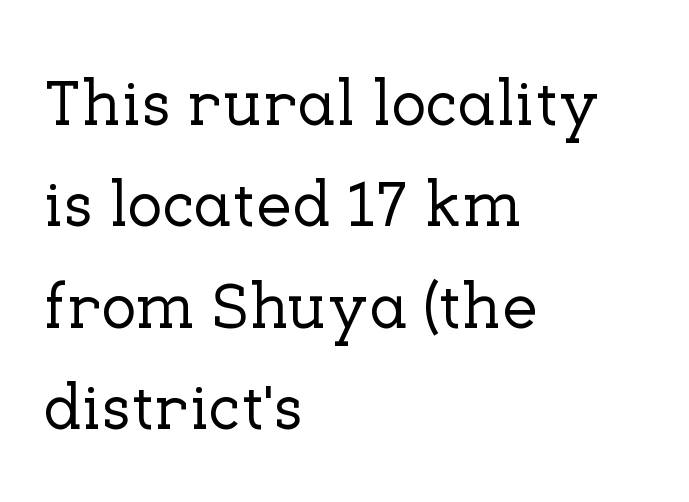
{"serif": "yes", "italic": "no", "width": "normal", "stroke_contrast": "low", "x_height": "medium", "monospaced": "no", "underline": "no", "align": "left", "line_spacing": "normal", "line_spacing_ratio": 1.56, "letter_spacing": "normal", "letter_spacing_em": 0.0, "glyph_px": 65}
